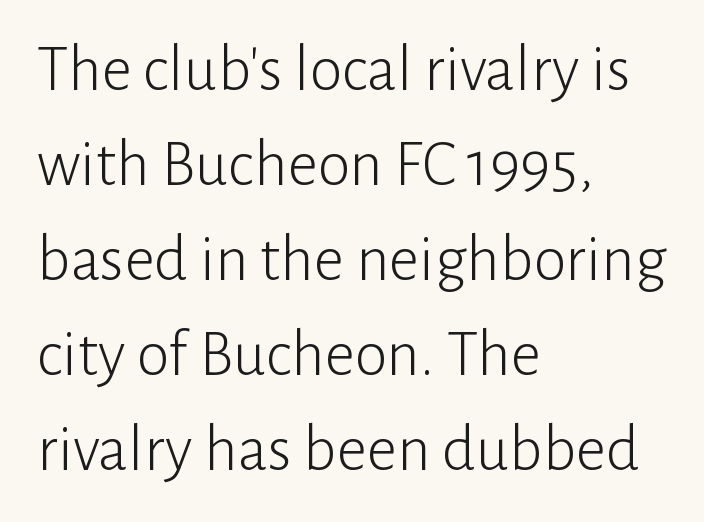
Weight class: somewhere from thin through regular. Just letters on the line, the space beneath them empty. Spacing verdict: proportional, widths tailored to each character. Classification — sans serif. Every stem runs plumb, perpendicular to the baseline. The rendering keeps characters at their native spacing.
